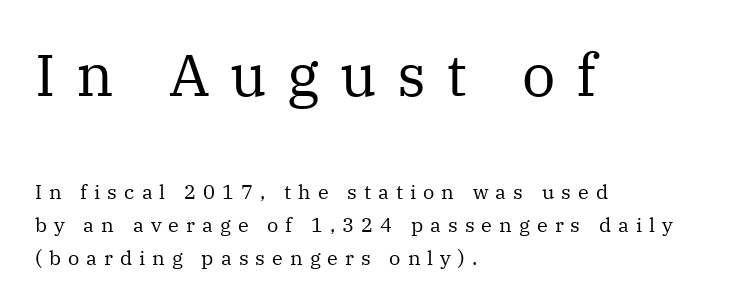
The cut favours lightness, reaching ordinary text weight at its darkest. In terms of posture, this sample is upright. The leading is moderate, giving the passage an even texture. Is the block centered? No — it sits flush against the left margin. Short note: letters widely spaced.
